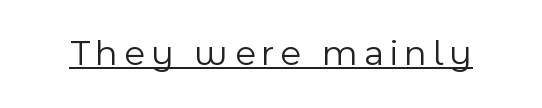
No heavy texture on the line: the type isn't bold. Do the characters align in a grid? No, the font is proportional. Check the space under the baseline: a stroke is drawn there. Is this a sans? Yes — the strokes have no serifs.
